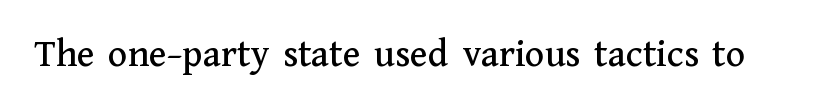
Q: Is the text italic (slanted)? A: No, it is upright.
Q: Is the typeface a serif or a sans-serif typeface? A: Serif.
Q: Is the text underlined? A: No.
Q: Is the spacing between letters normal or unusually wide? A: Normal.
Q: Width (condensed, normal, or wide)? A: Normal.
Q: Stroke contrast? A: Medium.
Q: x-height? A: Medium.
Q: Monospaced? A: No.
